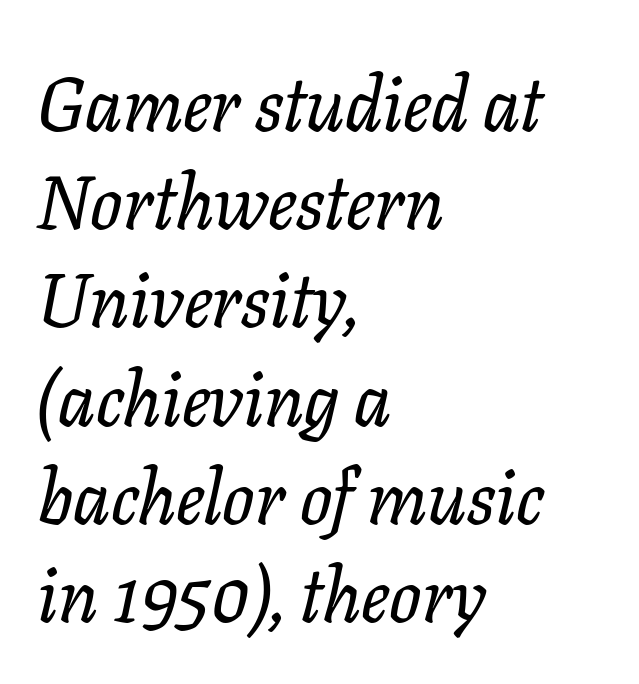
{"serif": "yes", "italic": "yes", "lean": "right", "slant_degrees": 11, "width": "normal", "stroke_contrast": "low", "x_height": "medium", "monospaced": "no", "underline": "no", "align": "left", "line_spacing": "normal", "line_spacing_ratio": 1.31, "letter_spacing": "normal", "letter_spacing_em": 0.0, "glyph_px": 75}
